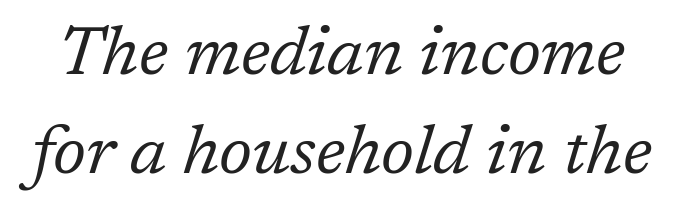
{"serif": "yes", "italic": "yes", "lean": "right", "slant_degrees": 17, "bold": "no", "weight": "regular", "width": "normal", "stroke_contrast": "low", "x_height": "medium", "monospaced": "no", "underline": "no", "line_spacing": "normal", "line_spacing_ratio": 1.43, "letter_spacing": "normal", "letter_spacing_em": 0.0, "glyph_px": 69}
